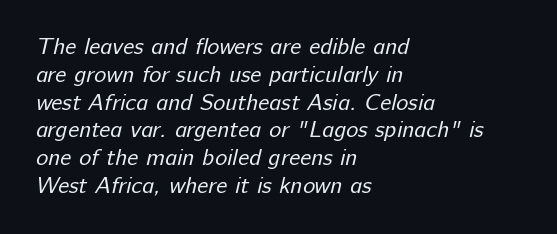
{"bold": "no", "underline": "no", "align": "left", "line_spacing_ratio": 1.21, "letter_spacing": "normal", "letter_spacing_em": 0.0, "glyph_px": 23}
